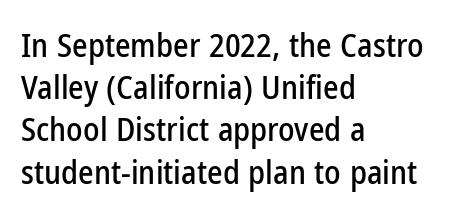
{"serif": "no", "italic": "no", "width": "condensed", "stroke_contrast": "low", "x_height": "medium", "monospaced": "no", "underline": "no", "align": "left", "line_spacing": "normal", "line_spacing_ratio": 1.28, "letter_spacing": "normal", "letter_spacing_em": 0.0, "glyph_px": 33}
